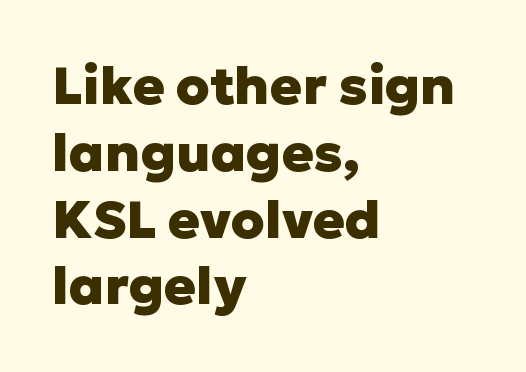
Successive baselines arrive at the customary interval. These lines keep a tight, regular rhythm from letter to letter. Visually the block forms a straight wall on the left and a jagged coastline on the right. Italic? Not at all — the glyphs are vertical. Serifs: no, the terminals of the letterforms are clean.
